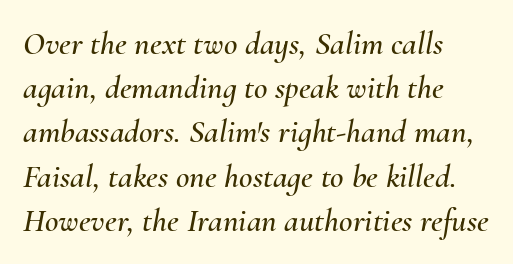
Has an underline been added? It has not. Would a proofreader flag this as italicized? Yes. Line beginnings align vertically; line endings do not. Looks like regular typesetting: each glyph gets only the width it needs. A typesetter would call this leading conventional body-copy spacing. Compared with typical body copy, the letter spacing here is the same.
